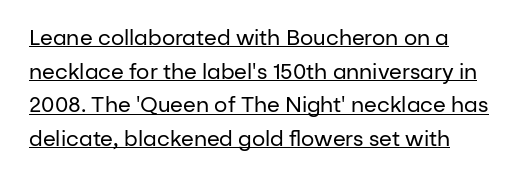
Q: Is the text bold? A: No.
Q: Is the text italic (slanted)? A: No, it is upright.
Q: Is the text underlined? A: Yes.
Q: Is the spacing between letters normal or unusually wide? A: Normal.
Q: Is the spacing between lines tight, normal or loose? A: Normal.
